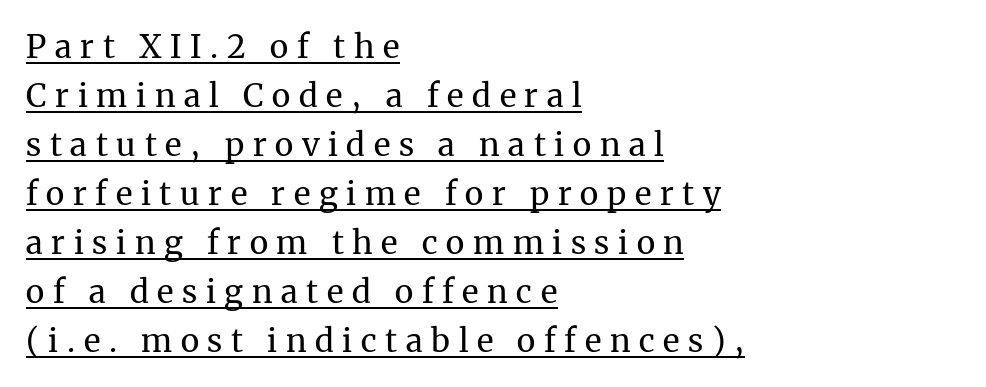
Is this a heavy cut? Hardly; it is regular or lighter. Style check: upright. The letterforms stand isolated, each surrounded by extra space. The letters advance in unequal steps, a hallmark of proportional type.
